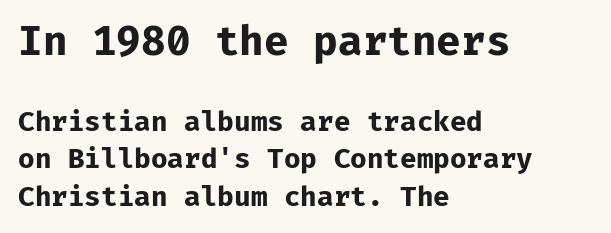
The image shows 40 px bold sans-serif type, upright; set left-aligned, normal line spacing (1.39x), normal letter spacing, not underlined; the first (top) block is 1.48x larger; low stroke contrast and a medium x-height.
